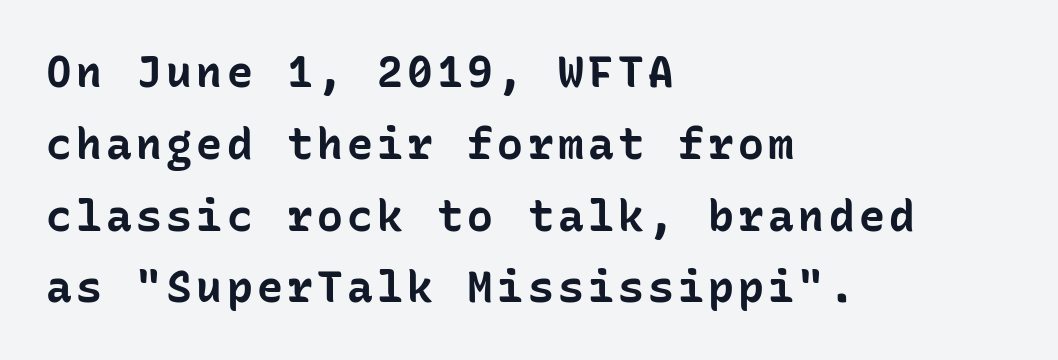
The image shows 43 px bold sans-serif type, upright, monospaced; set left-aligned, normal line spacing (1.67x), not underlined; low stroke contrast and a medium x-height.
